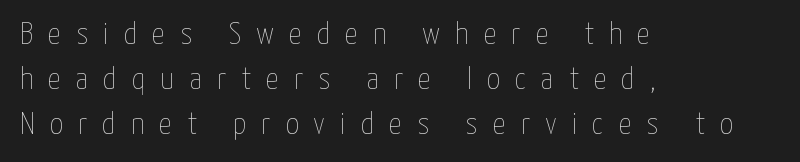
The image shows 32 px thin, condensed type, upright; set left-aligned, normal line spacing (1.41x), unusually wide letter spacing (+0.47 em), not underlined; low stroke contrast and a medium x-height.
